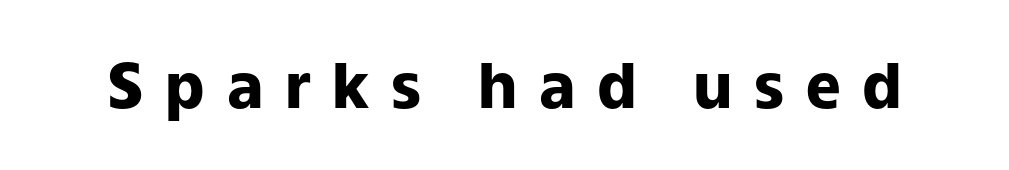
Q: Is the text bold? A: Yes.
Q: Is the text italic (slanted)? A: No, it is upright.
Q: Is the typeface a serif or a sans-serif typeface? A: Sans-serif.
Q: Is the text underlined? A: No.
Q: Is the spacing between letters normal or unusually wide? A: Unusually wide.
Q: Width (condensed, normal, or wide)? A: Normal.
Q: Stroke contrast? A: Low.
Q: x-height? A: Medium.
Q: Monospaced? A: No.
